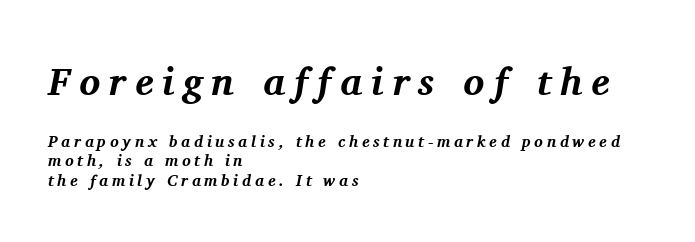
Q: Is the text bold? A: Yes.
Q: Is the text italic (slanted)? A: Yes, it leans right by about 11 degrees.
Q: Is the typeface a serif or a sans-serif typeface? A: Serif.
Q: Is the text underlined? A: No.
Q: How is the paragraph aligned? A: Left-aligned.
Q: Is the spacing between letters normal or unusually wide? A: Unusually wide.
Q: Which block of text is set in a larger size, the first (top) or the second (bottom)? A: The first (top) one.
Q: Width (condensed, normal, or wide)? A: Normal.
Q: Stroke contrast? A: Medium.
Q: x-height? A: Medium.
Q: Monospaced? A: No.
